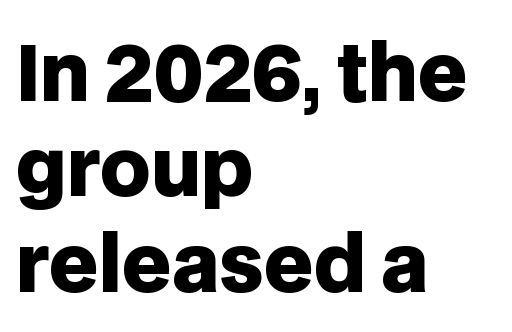
The image shows 77 px heavy sans-serif type, upright; set left-aligned, line spacing 1.24x, normal letter spacing, not underlined; low stroke contrast and a large x-height.
